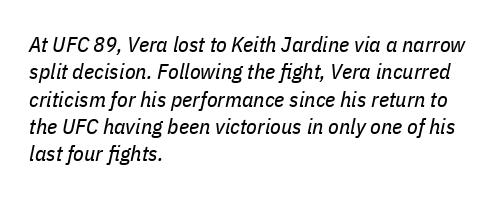
The image shows 22 px text type, italic (leaning right); set left-aligned, line spacing 1.24x, normal letter spacing, not underlined.
